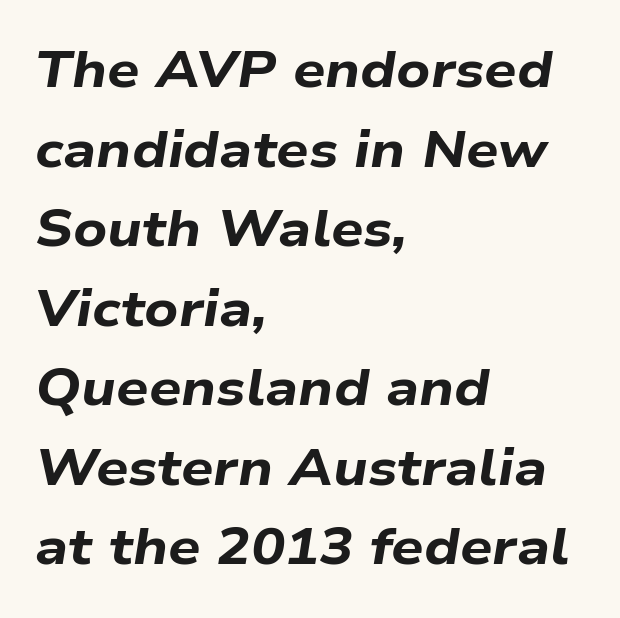
The axis of the letterforms is tilted away from vertical. These words are printed bold, with thick strokes throughout. The passage shown is not underscored anywhere. Typeset ragged right — the left edge is the straight one. Looks like regular typesetting: each glyph gets only the width it needs. Between one letter and the next there's only the usual sliver of space.
